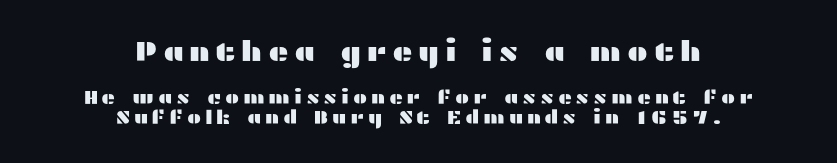
{"serif": "no", "italic": "no", "width": "wide", "stroke_contrast": "medium", "x_height": "medium", "monospaced": "no", "underline": "no", "align": "center", "line_spacing": "tight", "line_spacing_ratio": 1.05, "larger_block": "first", "size_ratio": 1.47, "glyph_px": 28}
